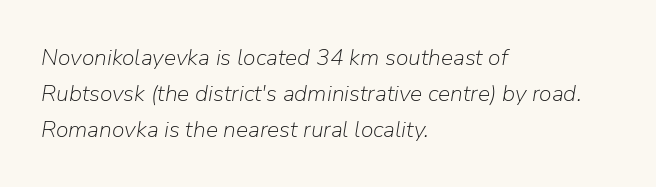
The face used here has a pronounced slope to its letters. The cut favours lightness, reaching ordinary text weight at its darkest. One-word summary of the alignment: left. These lines sit exactly where default settings would place them. Descenders are the only things crossing below the line. Characters follow at the spacing the type designer built in.
